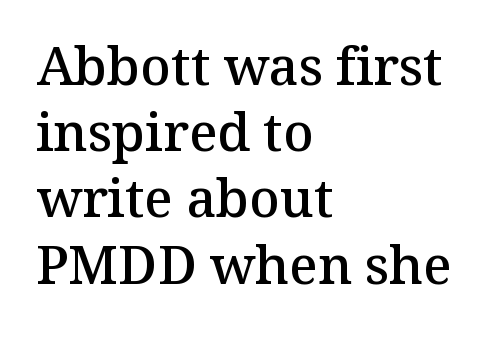
{"serif": "yes", "italic": "no", "bold": "semi", "weight": "semibold", "width": "normal", "stroke_contrast": "medium", "x_height": "medium", "monospaced": "no", "underline": "no", "align": "left", "line_spacing": "normal", "line_spacing_ratio": 1.25, "letter_spacing": "normal", "letter_spacing_em": 0.0, "glyph_px": 53}
